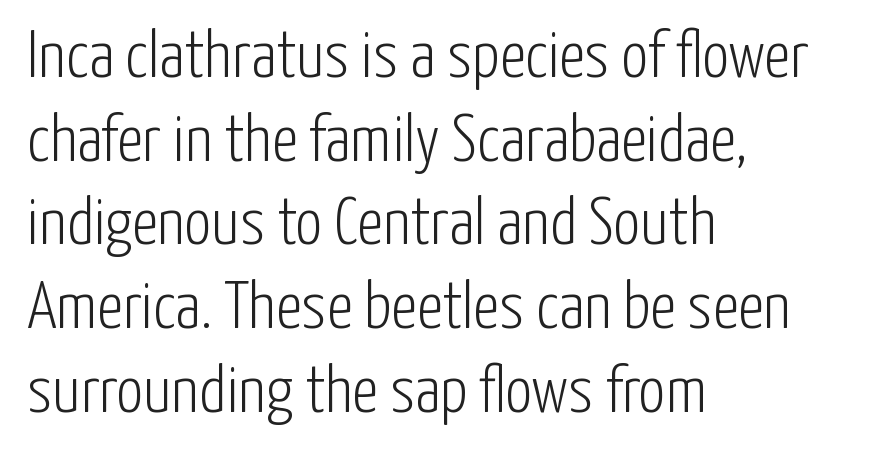
The letters advance in unequal steps, a hallmark of proportional type. Students, observe: this is what conventionally led text looks like. Does the copy run flush right? No — it runs flush left. Stems and bowls with no extra thickness — not bold.
